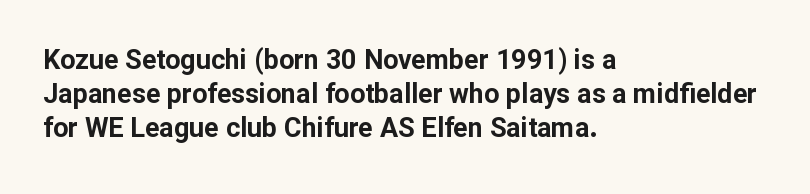
{"italic": "no", "bold": "yes", "underline": "no", "align": "left", "line_spacing": "normal", "line_spacing_ratio": 1.26, "letter_spacing": "normal", "letter_spacing_em": 0.0, "glyph_px": 27}
